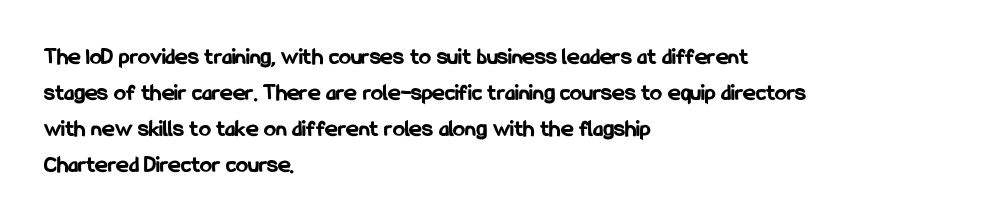
{"italic": "no", "bold": "yes", "underline": "no", "align": "left", "line_spacing": "normal", "line_spacing_ratio": 1.5, "letter_spacing": "normal", "letter_spacing_em": 0.0, "glyph_px": 24}
